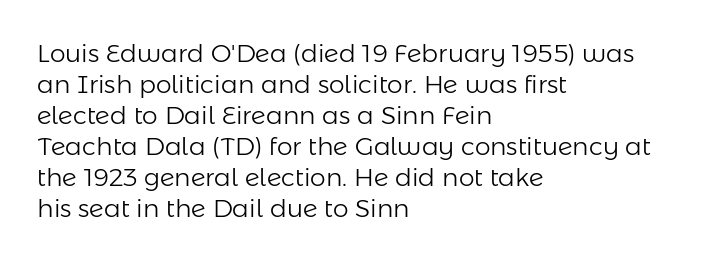
The image shows 25 px text type, upright; set left-aligned, line spacing 1.24x, normal letter spacing, not underlined.
